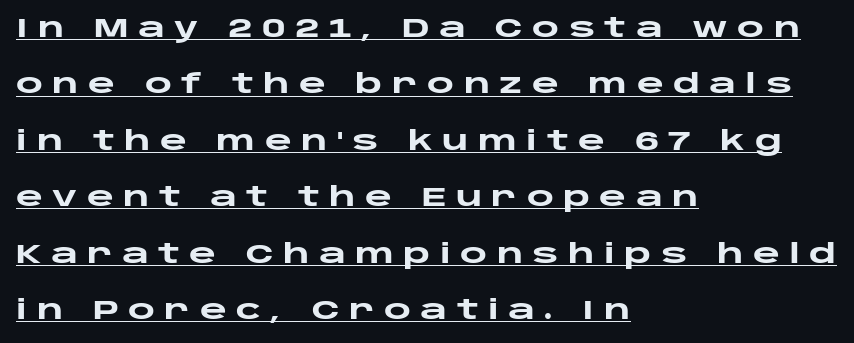
Vertical spacing — loose. Honestly, the underline is the first thing you notice here. The tracking reads as deliberately expanded to a designer's eye. The lines in this sample share a left origin and differ only in where they stop. Its strokes are broad and dark, the hallmark of bold type. Italic? Not at all — the glyphs are vertical.
